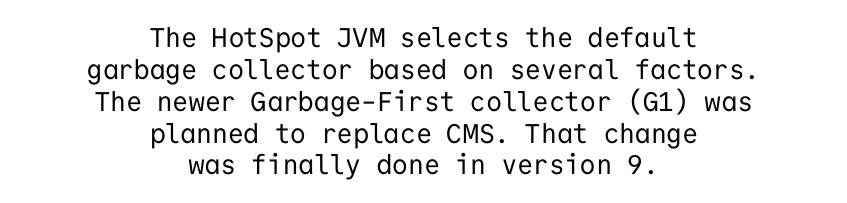
Q: Is the text bold? A: No.
Q: Is the text italic (slanted)? A: No, it is upright.
Q: Is the text underlined? A: No.
Q: How is the paragraph aligned? A: Centered.
Q: Is the spacing between letters normal or unusually wide? A: Normal.
